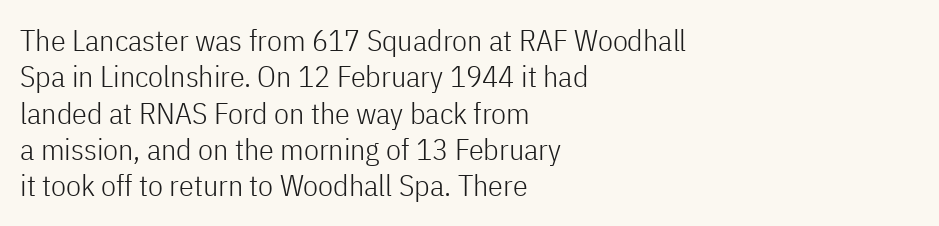
The lettering stays uniformly vertical, giving the passage a roman look. Glyph-to-glyph distance matches everyday printed text. The letters look calm and open, with moderate or lighter stems. A typesetter would call this proportional, since set widths differ per character. Underlining? Definitely not there.
